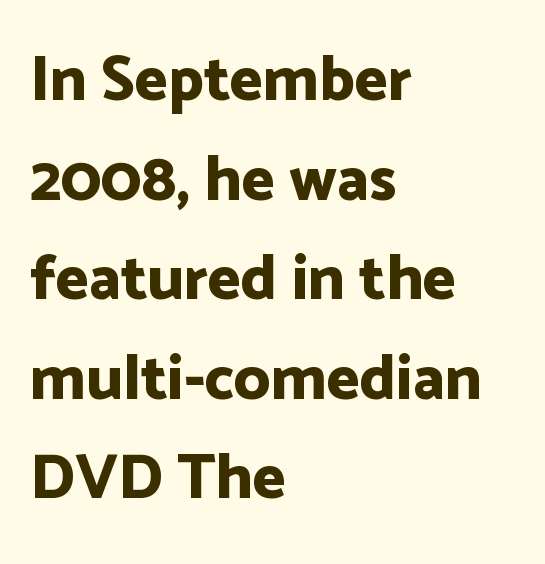
{"serif": "no", "italic": "no", "bold": "yes", "weight": "bold", "width": "normal", "stroke_contrast": "low", "x_height": "medium", "monospaced": "no", "underline": "no", "align": "left", "line_spacing": "normal", "line_spacing_ratio": 1.58, "letter_spacing": "normal", "letter_spacing_em": 0.0, "glyph_px": 63}
